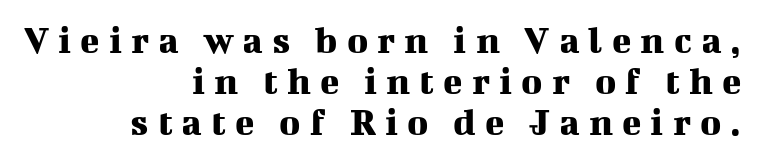
{"serif": "yes", "italic": "no", "width": "normal", "stroke_contrast": "medium", "x_height": "medium", "monospaced": "no", "underline": "no", "align": "right", "line_spacing": "tight", "line_spacing_ratio": 1.02, "letter_spacing": "wide", "letter_spacing_em": 0.23, "glyph_px": 40}
